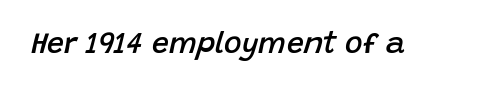
The image shows 30 px semibold type, italic (leaning right); set normal letter spacing, not underlined; low stroke contrast and a large x-height.
